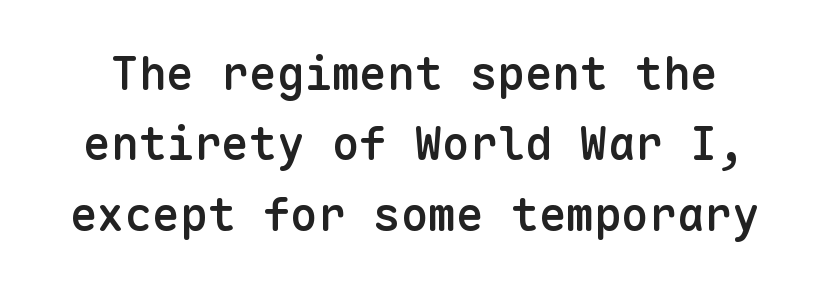
The image shows 46 px semibold sans-serif type, upright, monospaced; set normal line spacing (1.53x), normal letter spacing, not underlined; low stroke contrast and a medium x-height.
